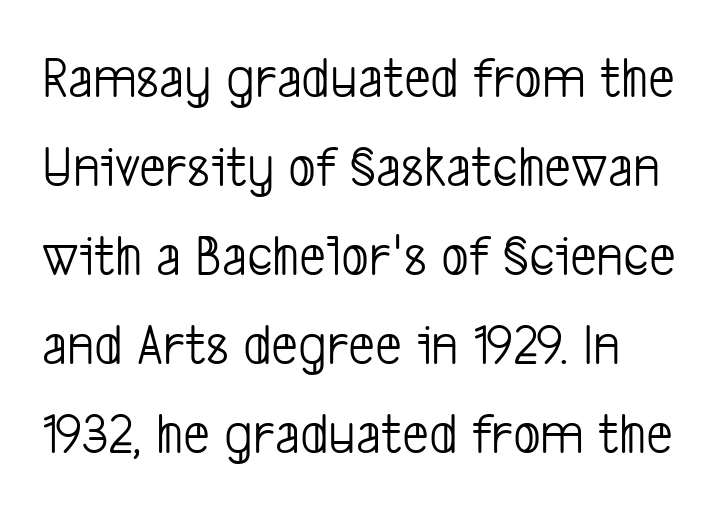
The image shows 59 px light, condensed sans-serif type; set normal line spacing (1.51x), normal letter spacing, not underlined; low stroke contrast and a medium x-height.
